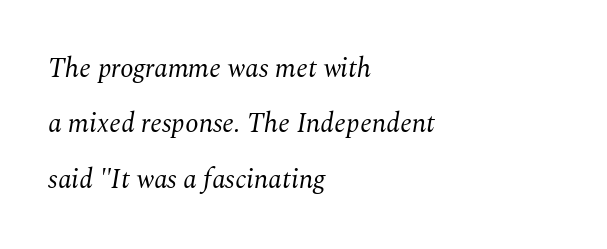
{"italic": "yes", "lean": "right", "slant_degrees": 10, "bold": "no", "underline": "no", "align": "left", "line_spacing": "loose", "line_spacing_ratio": 2.05, "letter_spacing": "normal", "letter_spacing_em": 0.0, "glyph_px": 27}
